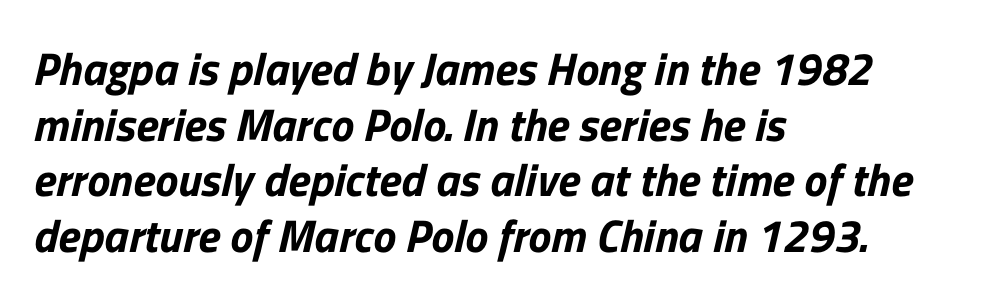
The image shows 46 px sans-serif type; set left-aligned, line spacing 1.21x, normal letter spacing, not underlined; low stroke contrast and a medium x-height.
